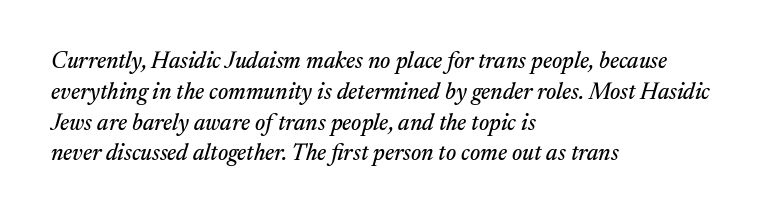
Q: Is the text italic (slanted)? A: Yes, it leans right by about 17 degrees.
Q: Is the text underlined? A: No.
Q: How is the paragraph aligned? A: Left-aligned.
Q: Is the spacing between letters normal or unusually wide? A: Normal.
Q: Is the spacing between lines tight, normal or loose? A: Normal.
